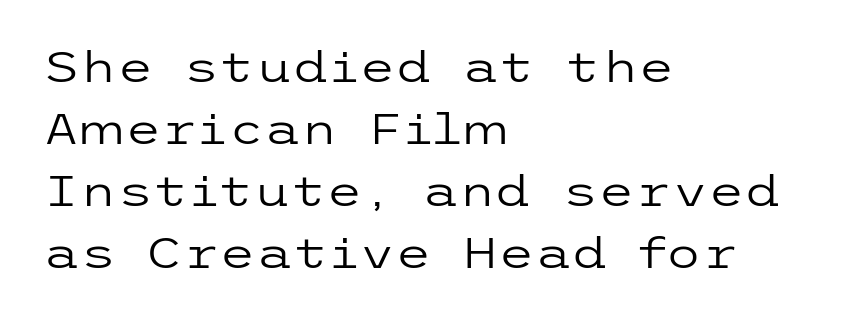
{"serif": "no", "italic": "no", "bold": "no", "weight": "regular", "width": "wide", "stroke_contrast": "low", "x_height": "medium", "underline": "no", "align": "left", "line_spacing": "normal", "line_spacing_ratio": 1.48, "letter_spacing": "normal", "letter_spacing_em": 0.0, "glyph_px": 42}
